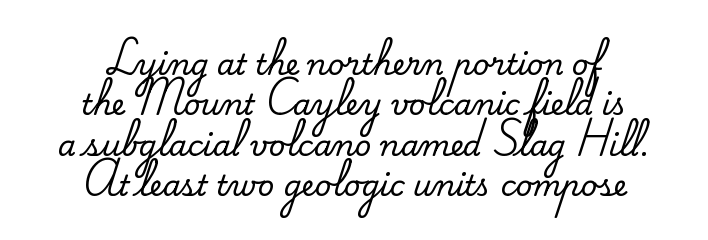
Q: Is the text italic (slanted)? A: Yes.
Q: Is the typeface a serif or a sans-serif typeface? A: Serif.
Q: Is the text underlined? A: No.
Q: How is the paragraph aligned? A: Centered.
Q: Is the spacing between letters normal or unusually wide? A: Normal.
Q: Is the spacing between lines tight, normal or loose? A: Normal.
Q: Width (condensed, normal, or wide)? A: Normal.
Q: Stroke contrast? A: Medium.
Q: x-height? A: Small.
Q: Monospaced? A: No.
